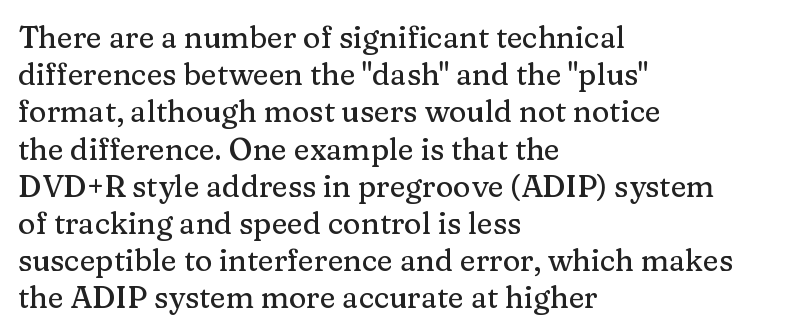
Each letter keeps its own natural width here, so spacing adapts to shape. Quick note: underline off. This rendering employs a face with finishing strokes, i.e., a serif. Short note: letters normally spaced. The paragraph shown leans on its left margin. These lines were composed using upright roman letters.
